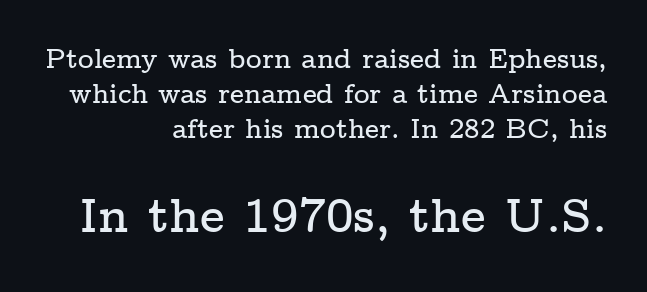
Descender tails drop into unmarked territory. The leading is moderate, giving the passage an even texture. Where is the straight margin? On the right. Is this a fixed-width face? No — the glyphs have proportional, varying widths.
